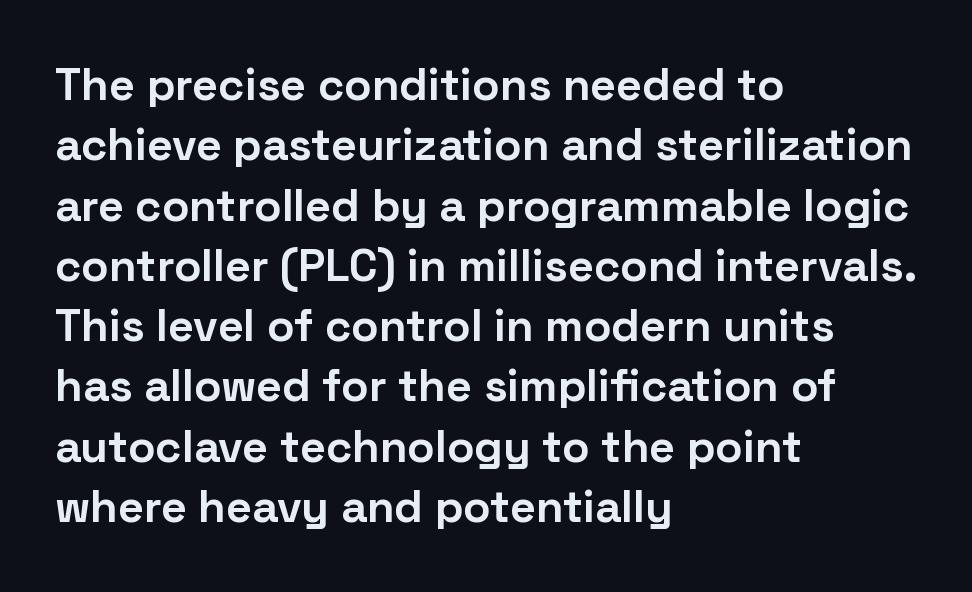
Q: Is the text bold? A: Yes.
Q: Is the text italic (slanted)? A: No, it is upright.
Q: Is the typeface a serif or a sans-serif typeface? A: Sans-serif.
Q: Is the text underlined? A: No.
Q: How is the paragraph aligned? A: Left-aligned.
Q: Is the spacing between letters normal or unusually wide? A: Normal.
Q: Is the spacing between lines tight, normal or loose? A: Normal.
Q: Width (condensed, normal, or wide)? A: Normal.
Q: Stroke contrast? A: Low.
Q: x-height? A: Medium.
Q: Monospaced? A: No.
